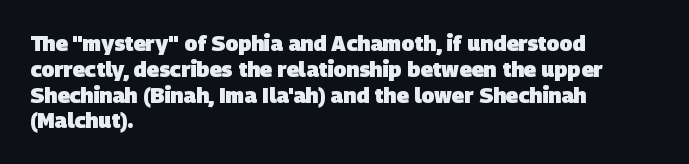
The image shows 21 px bold type; set left-aligned, line spacing 1.23x, normal letter spacing, not underlined.
